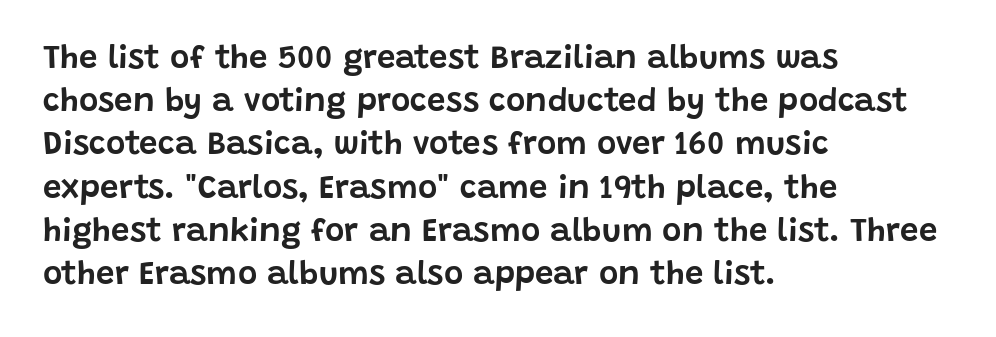
{"serif": "no", "italic": "no", "width": "normal", "stroke_contrast": "low", "x_height": "large", "monospaced": "no", "underline": "no", "align": "left", "line_spacing": "normal", "line_spacing_ratio": 1.31, "letter_spacing": "normal", "letter_spacing_em": 0.0, "glyph_px": 33}
